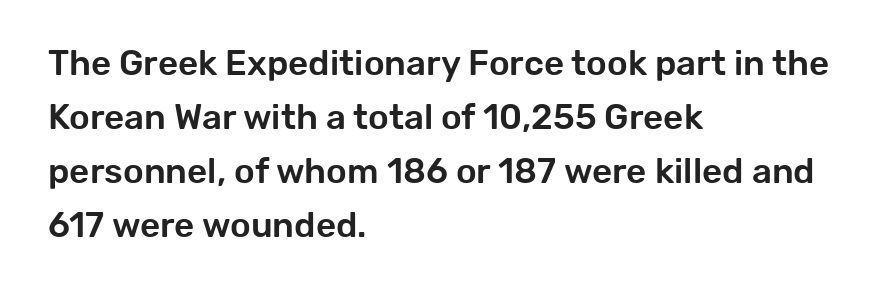
The image shows 35 px sans-serif type, upright; set left-aligned, normal line spacing (1.54x), normal letter spacing, not underlined; low stroke contrast and a medium x-height.
